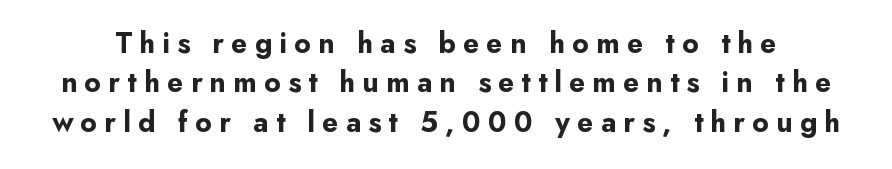
Q: Is the text bold? A: Yes.
Q: Is the text italic (slanted)? A: No, it is upright.
Q: Is the typeface a serif or a sans-serif typeface? A: Sans-serif.
Q: Is the text underlined? A: No.
Q: Is the spacing between letters normal or unusually wide? A: Unusually wide.
Q: Is the spacing between lines tight, normal or loose? A: Normal.
Q: Width (condensed, normal, or wide)? A: Normal.
Q: Stroke contrast? A: Low.
Q: x-height? A: Small.
Q: Monospaced? A: No.
